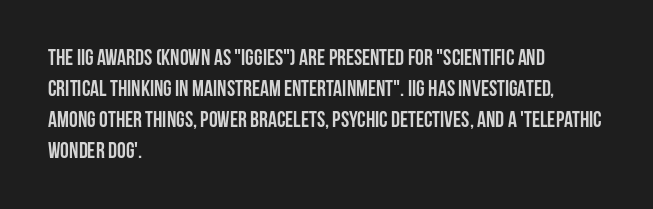
Ordinary non-slanted type is in use. The space between consecutive lines is moderate. The strokes are fattened all the way to bold. No extra tracking has been applied to these lines. Quick note: underline off. The typesetter chose a ragged-right arrangement here.
